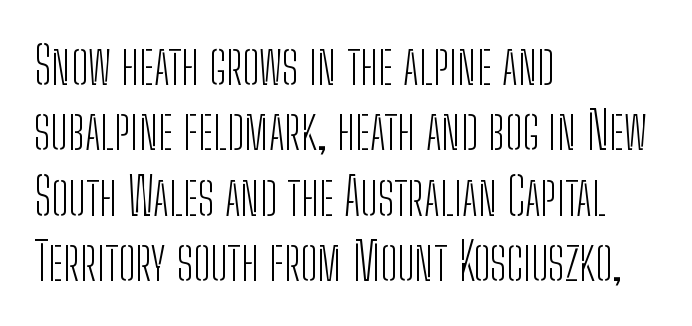
Horizontally, the lines are justified to the leading edge only. These lines are rendered in a variable-pitch font. Nope, not italic — everything's standing straight. Characters follow at the spacing the type designer built in.
